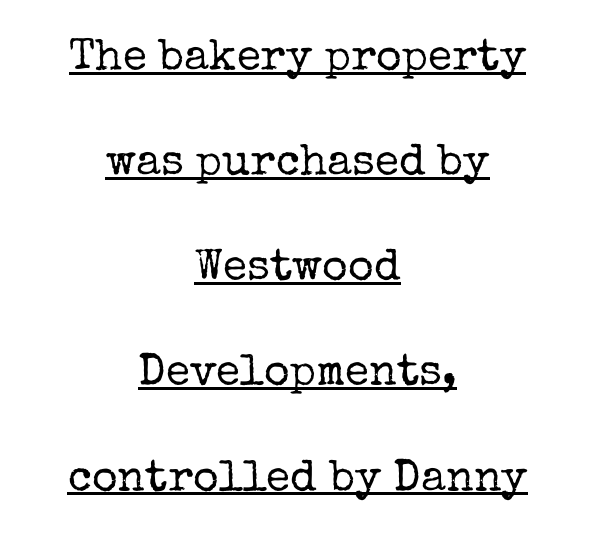
The typeface has the unassuming heft of standard copy or less. Here the designer chose a conventional face with non-uniform glyph widths. Each line of the rendering has a horizontal stroke beneath the glyphs. Does the copy run flush right? No — it is centered line by line. Leading is clearly above the norm, producing a sparse column.
